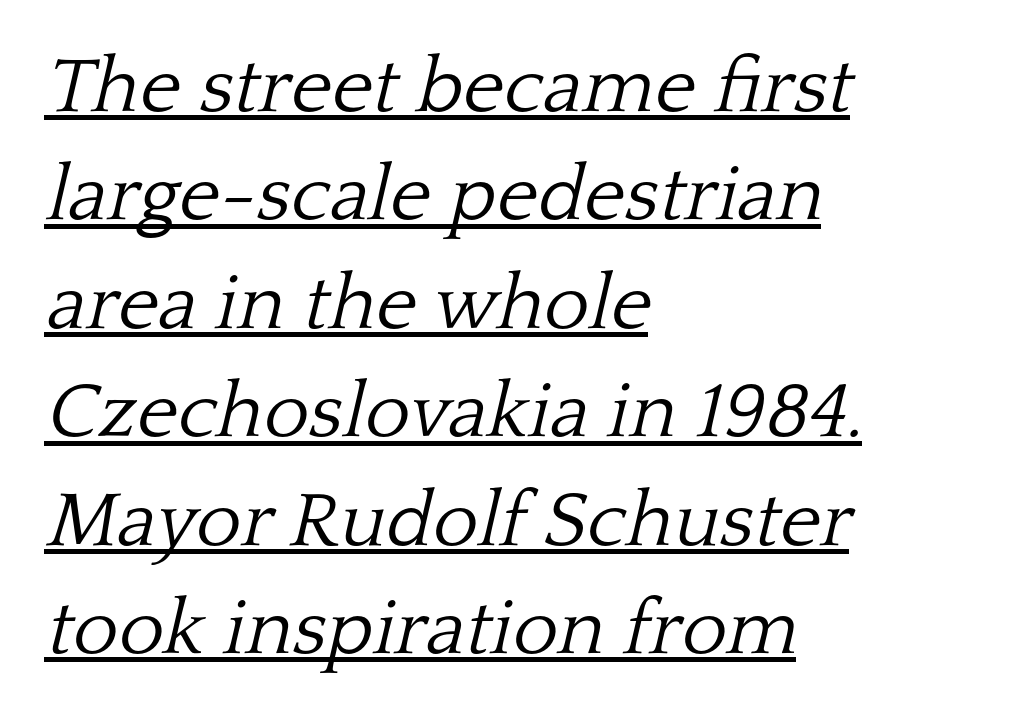
{"serif": "yes", "italic": "yes", "lean": "right", "slant_degrees": 13, "bold": "no", "weight": "light", "width": "normal", "stroke_contrast": "low", "x_height": "medium", "monospaced": "no", "underline": "yes", "align": "left", "line_spacing": "normal", "line_spacing_ratio": 1.39, "letter_spacing": "normal", "letter_spacing_em": 0.0, "glyph_px": 78}
